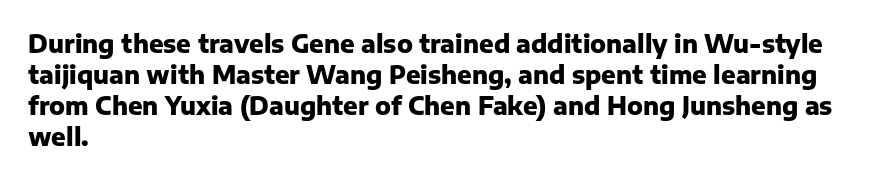
Q: Is the text bold? A: Yes.
Q: Is the text italic (slanted)? A: No, it is upright.
Q: Is the text underlined? A: No.
Q: How is the paragraph aligned? A: Left-aligned.
Q: Is the spacing between letters normal or unusually wide? A: Normal.
Q: Is the spacing between lines tight, normal or loose? A: Normal.
